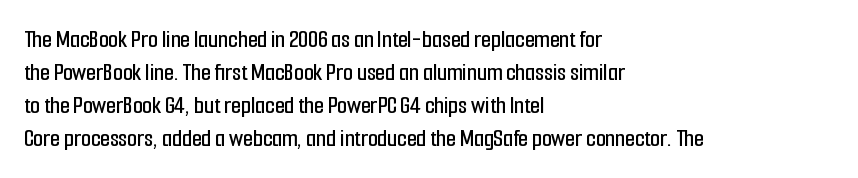
Every row of glyphs begins at an identical x-position on the left. Words appear dense and cohesive because spacing is normal. Unlike italic type, these characters show no tilt at all. Vertical spacing — default. Check under the words: just untouched page.
